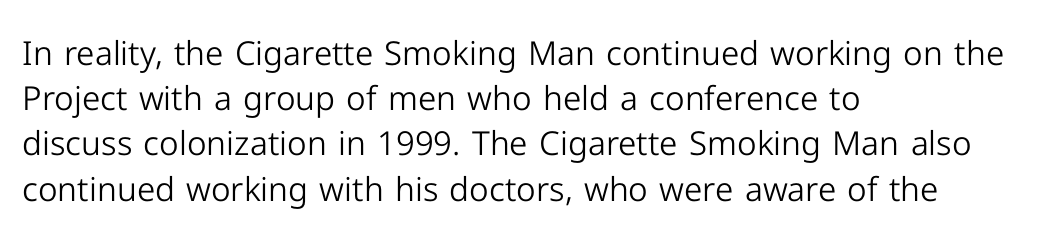
Underlining? Definitely not there. The lines sit at an ordinary, default distance from one another. Nope, not italic — everything's standing straight. The letters sit at their default tracking, neither squeezed nor spread.
